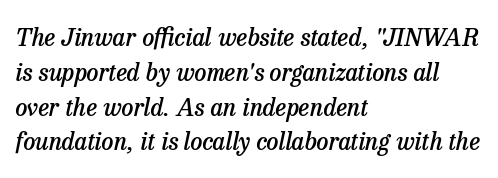
Clear beneath every line of the passage. Firm but not heavy-handed strokes: this text is semibold. Does the lettering tilt? It does — this is italic. A normal amount of white space separates one row of letters from the next.
